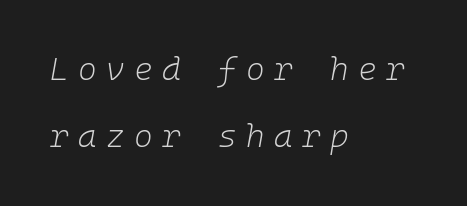
{"italic": "yes", "lean": "right", "slant_degrees": 10, "bold": "no", "weight": "light", "width": "normal", "stroke_contrast": "low", "x_height": "medium", "monospaced": "yes", "underline": "no", "align": "left", "line_spacing": "loose", "line_spacing_ratio": 2.1, "letter_spacing": "wide", "letter_spacing_em": 0.29, "glyph_px": 32}
